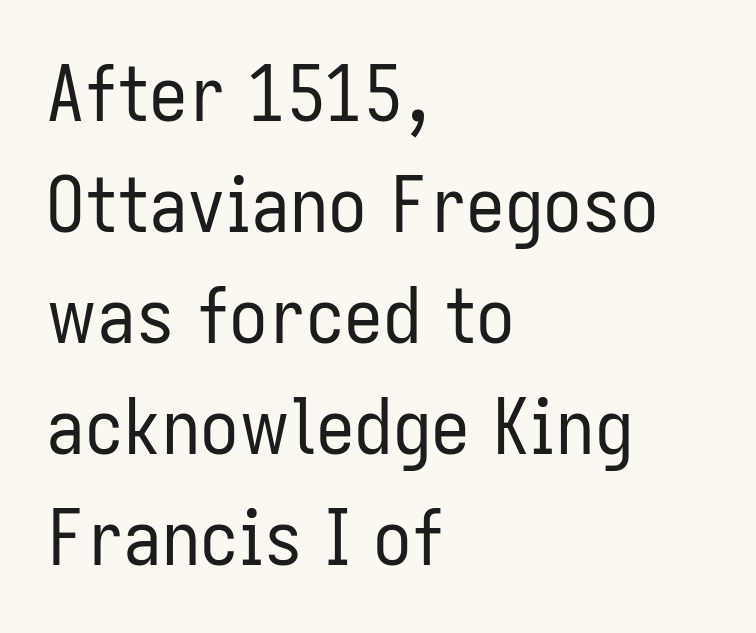
Q: Is the text bold? A: No.
Q: Is the text italic (slanted)? A: No, it is upright.
Q: Is the typeface a serif or a sans-serif typeface? A: Sans-serif.
Q: Is the text underlined? A: No.
Q: How is the paragraph aligned? A: Left-aligned.
Q: Is the spacing between letters normal or unusually wide? A: Normal.
Q: Is the spacing between lines tight, normal or loose? A: Normal.
Q: Width (condensed, normal, or wide)? A: Condensed.
Q: Stroke contrast? A: Low.
Q: x-height? A: Medium.
Q: Monospaced? A: No.
